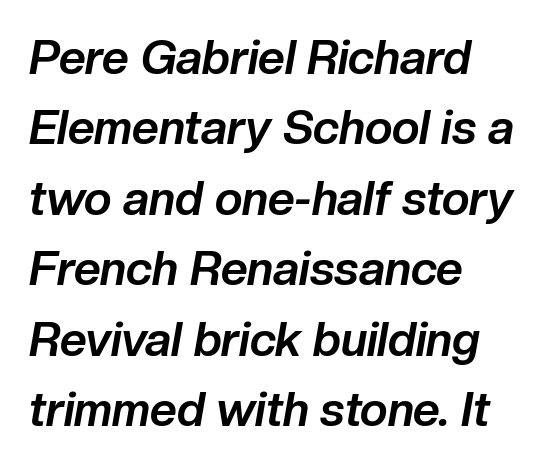
The rendering uses natural spacing where letterforms have individual widths. Is the type slanted? Yes — the strokes lean at a clear angle. Layout note: lines flush left. There is no visible air inserted between adjacent glyphs. Each new line begins a customary step beneath the previous one. Nobody drew a line under any word here.
